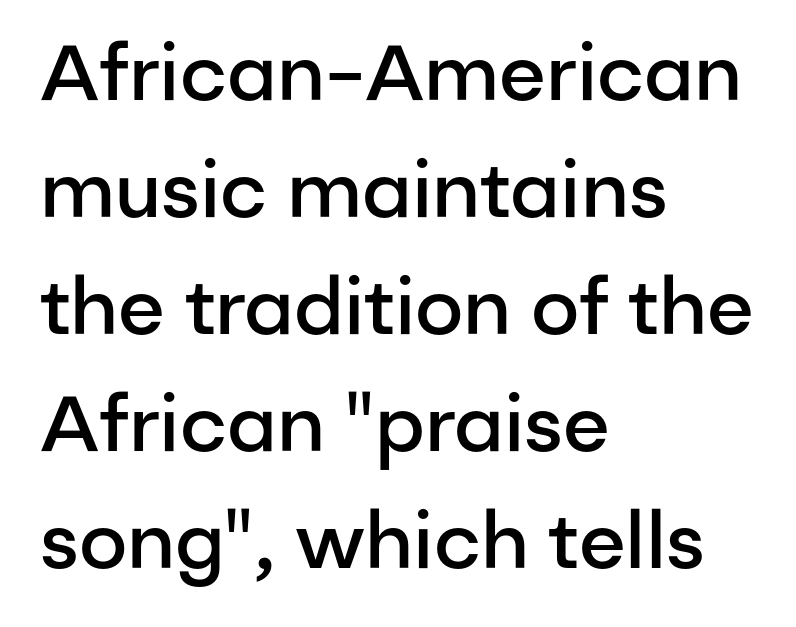
The image shows 78 px semibold sans-serif type, upright; set left-aligned, normal line spacing (1.5x), normal letter spacing, not underlined; low stroke contrast and a medium x-height.
